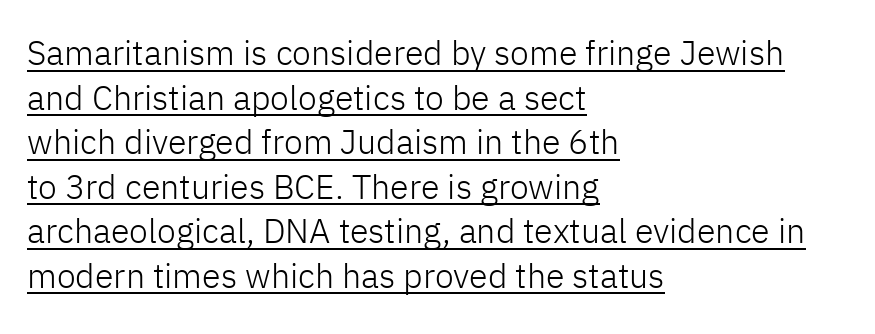
Q: Is the text bold? A: No.
Q: Is the text italic (slanted)? A: No, it is upright.
Q: Is the typeface a serif or a sans-serif typeface? A: Sans-serif.
Q: Is the text underlined? A: Yes.
Q: How is the paragraph aligned? A: Left-aligned.
Q: Is the spacing between letters normal or unusually wide? A: Normal.
Q: Is the spacing between lines tight, normal or loose? A: Normal.
Q: Width (condensed, normal, or wide)? A: Normal.
Q: Stroke contrast? A: Low.
Q: x-height? A: Medium.
Q: Monospaced? A: No.
